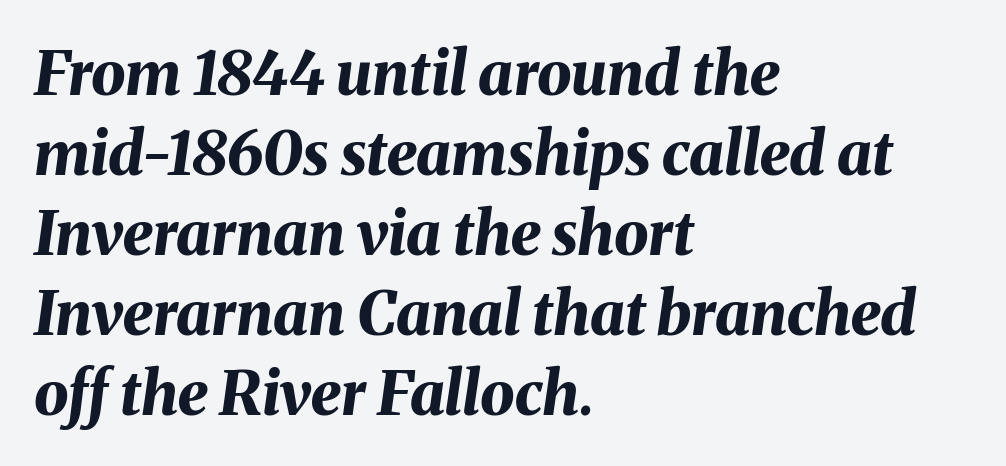
The image shows 61 px bold type, italic (leaning right); set left-aligned, normal line spacing (1.31x), normal letter spacing, not underlined; medium stroke contrast and a medium x-height.
